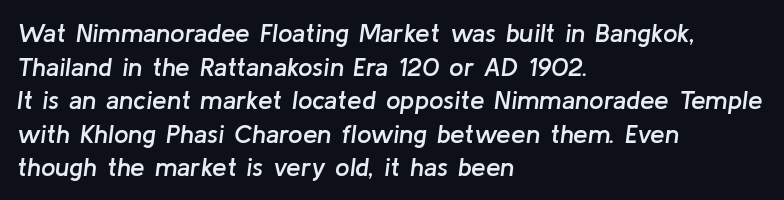
The image shows 26 px text type, italic (leaning right); set left-aligned, normal line spacing (1.29x), normal letter spacing, not underlined.
